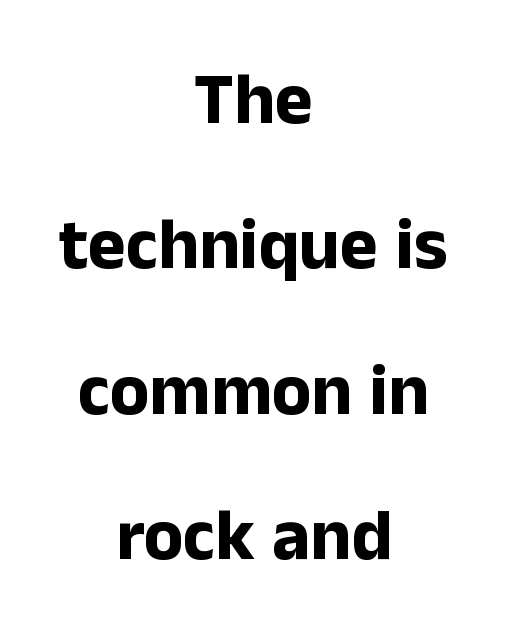
Q: Is the text bold? A: Yes.
Q: Is the text italic (slanted)? A: No, it is upright.
Q: Is the typeface a serif or a sans-serif typeface? A: Sans-serif.
Q: Is the text underlined? A: No.
Q: How is the paragraph aligned? A: Centered.
Q: Is the spacing between letters normal or unusually wide? A: Normal.
Q: Is the spacing between lines tight, normal or loose? A: Loose.
Q: Width (condensed, normal, or wide)? A: Normal.
Q: Stroke contrast? A: Low.
Q: x-height? A: Medium.
Q: Monospaced? A: No.
